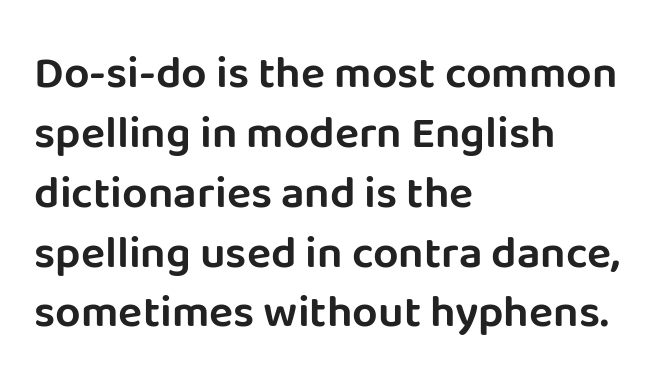
Q: Is the text italic (slanted)? A: No, it is upright.
Q: Is the typeface a serif or a sans-serif typeface? A: Sans-serif.
Q: Is the text underlined? A: No.
Q: How is the paragraph aligned? A: Left-aligned.
Q: Is the spacing between letters normal or unusually wide? A: Normal.
Q: Is the spacing between lines tight, normal or loose? A: Normal.
Q: Width (condensed, normal, or wide)? A: Normal.
Q: Stroke contrast? A: Low.
Q: x-height? A: Large.
Q: Monospaced? A: No.
